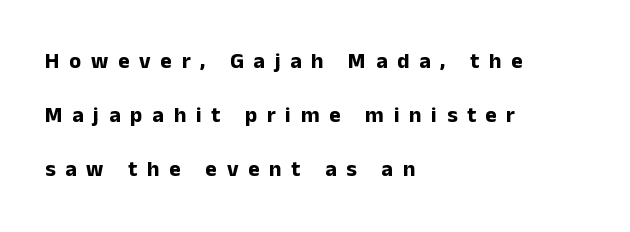
A classic flush-left, rag-right setting is used for this passage. Glance below the letters and you will spot only blank space. The letters are spread apart with noticeably loose tracking. A typesetter would mark this as roman, not italic. Every letter is thick-stroked: bold, no question.
